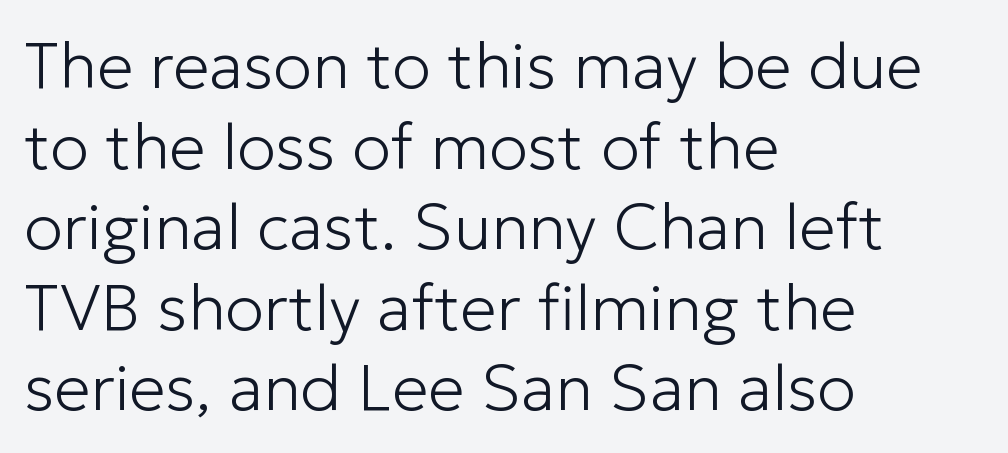
The image shows 65 px light sans-serif type, upright; set left-aligned, line spacing 1.24x, normal letter spacing, not underlined; low stroke contrast and a medium x-height.
